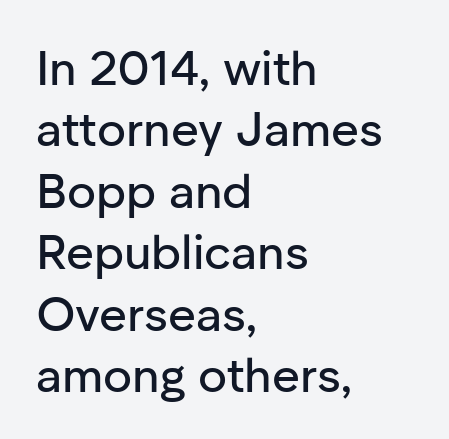
{"serif": "no", "italic": "no", "width": "normal", "stroke_contrast": "low", "x_height": "medium", "monospaced": "no", "underline": "no", "align": "left", "line_spacing": "normal", "line_spacing_ratio": 1.28, "letter_spacing": "normal", "letter_spacing_em": 0.0, "glyph_px": 48}
